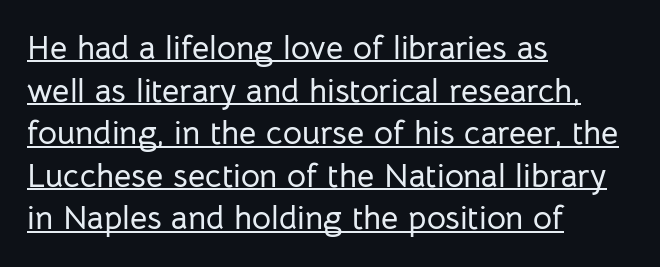
Q: Is the text italic (slanted)? A: No, it is upright.
Q: Is the typeface a serif or a sans-serif typeface? A: Sans-serif.
Q: Is the text underlined? A: Yes.
Q: How is the paragraph aligned? A: Left-aligned.
Q: Is the spacing between letters normal or unusually wide? A: Normal.
Q: Is the spacing between lines tight, normal or loose? A: Normal.
Q: Width (condensed, normal, or wide)? A: Normal.
Q: Stroke contrast? A: Low.
Q: x-height? A: Medium.
Q: Monospaced? A: No.
